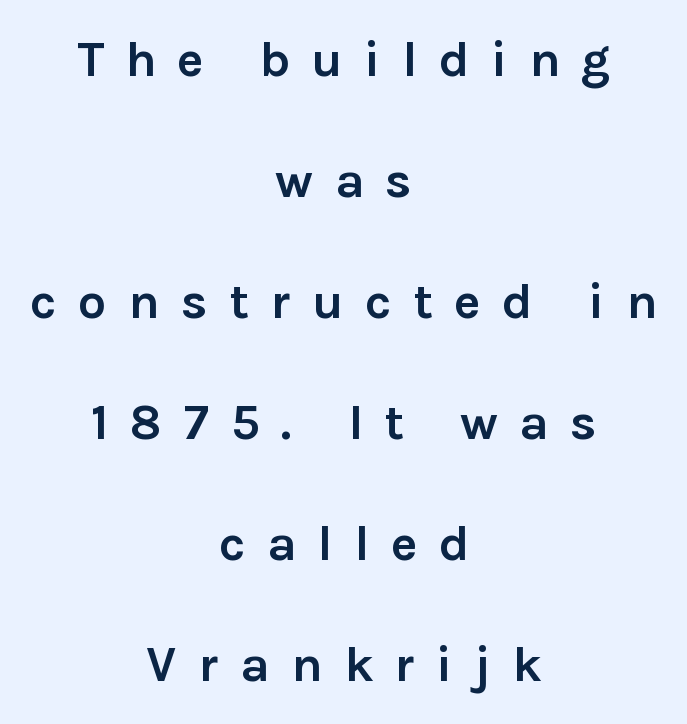
Q: Is the text bold? A: Yes.
Q: Is the text italic (slanted)? A: No, it is upright.
Q: Is the typeface a serif or a sans-serif typeface? A: Sans-serif.
Q: Is the text underlined? A: No.
Q: How is the paragraph aligned? A: Centered.
Q: Is the spacing between letters normal or unusually wide? A: Unusually wide.
Q: Is the spacing between lines tight, normal or loose? A: Loose.
Q: Width (condensed, normal, or wide)? A: Normal.
Q: x-height? A: Medium.
Q: Monospaced? A: No.
